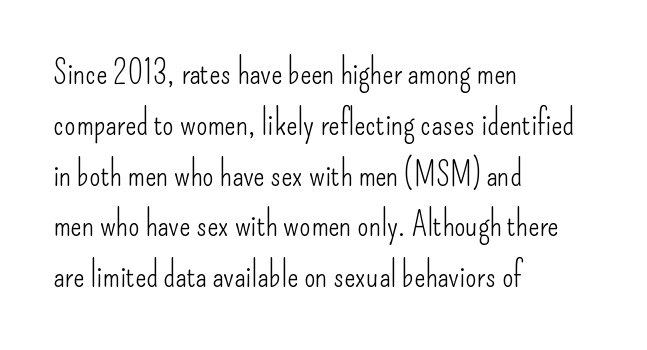
The image shows 33 px light, condensed sans-serif type, upright; set left-aligned, normal line spacing (1.54x), normal letter spacing, not underlined; low stroke contrast and a small x-height.
